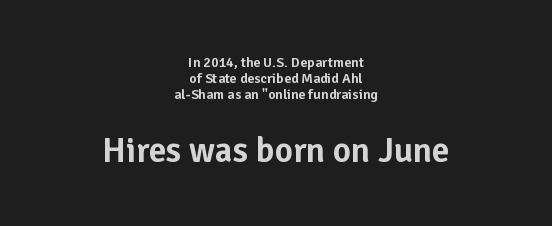
The image shows 35 px sans-serif type, upright; set centered, tight line spacing (1.14x), normal letter spacing, not underlined; the second (bottom) block is 2.5x larger; low stroke contrast and a medium x-height.
